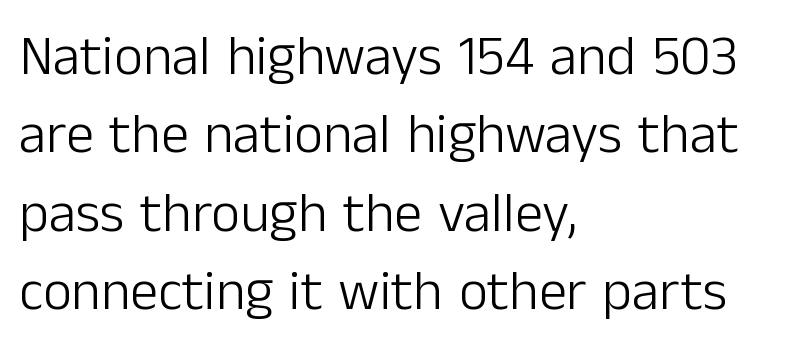
{"serif": "no", "italic": "no", "bold": "no", "weight": "light", "width": "normal", "stroke_contrast": "low", "x_height": "medium", "monospaced": "no", "underline": "no", "align": "left", "line_spacing": "normal", "line_spacing_ratio": 1.4, "letter_spacing": "normal", "letter_spacing_em": 0.0, "glyph_px": 56}
